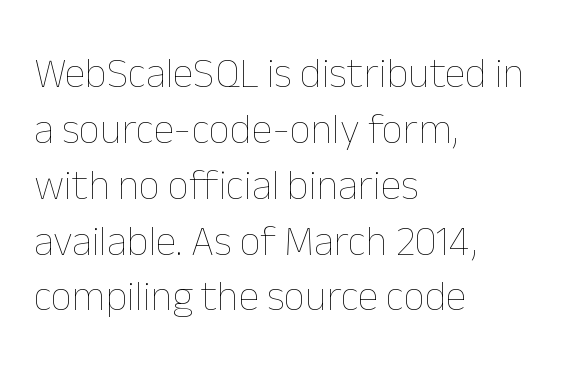
The image shows 42 px thin type, upright; set left-aligned, normal line spacing (1.33x), normal letter spacing, not underlined; low stroke contrast and a medium x-height.
